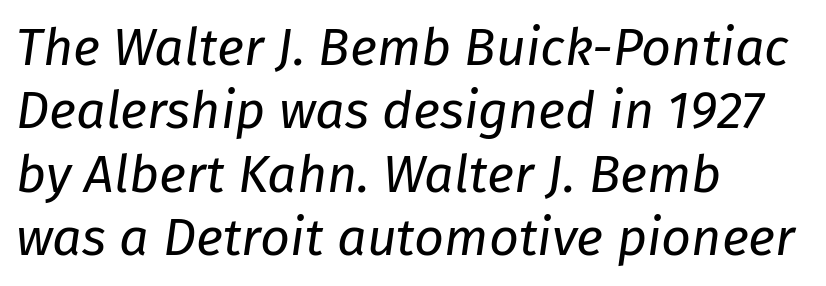
Descenders are the only things crossing below the line. The letters sit at their default tracking, neither squeezed nor spread. Every row of glyphs begins at an identical x-position on the left. Counters stay open thanks to moderate or lighter strokes. Do the characters align in a grid? No, the font is proportional. There's an unmistakable incline to the writing here.
